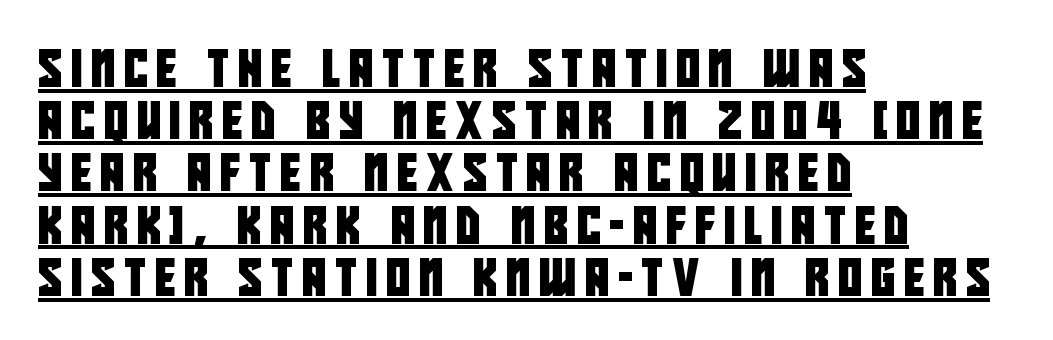
Think of a printed novel: that variable character pitch is what you see here. Is the letter spacing exaggerated? Yes — the characters are pushed far apart. In terms of letterform style, serifs are entirely absent. The setting favours the left margin, as ordinary paragraphs usually do.
